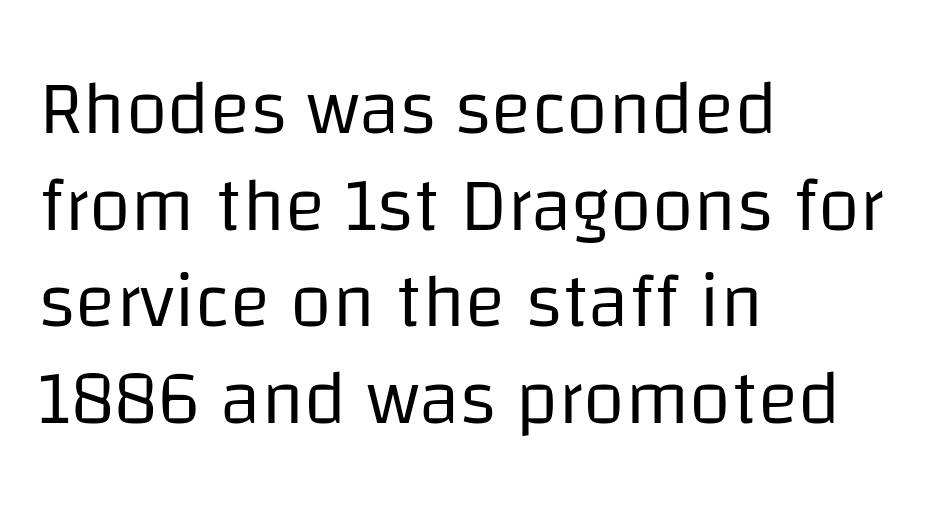
{"serif": "no", "italic": "no", "bold": "no", "weight": "regular", "width": "normal", "stroke_contrast": "low", "x_height": "large", "monospaced": "no", "underline": "no", "align": "left", "line_spacing": "normal", "line_spacing_ratio": 1.27, "letter_spacing": "normal", "letter_spacing_em": 0.0, "glyph_px": 76}
